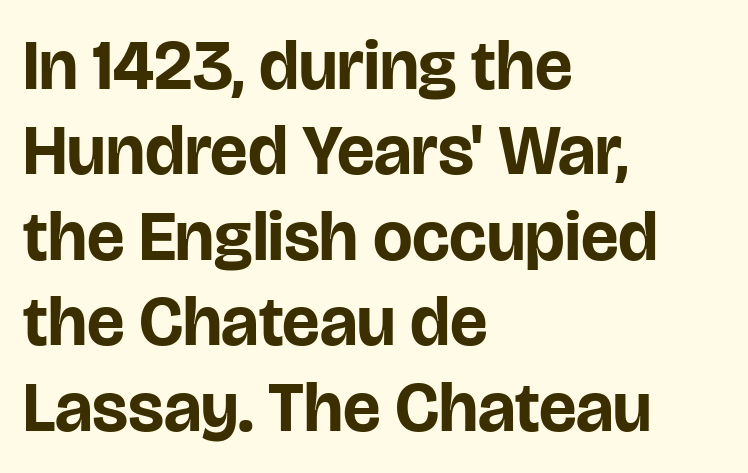
Its strokes are broad and dark, the hallmark of bold type. Font category for this specimen: sans-serif. All the whitespace from short lines collects on the right. The face used here is proportionally spaced, like ordinary book or web type. Inter-character spacing is left at the font's built-in metrics. Rendered with straight, roman letterforms.
